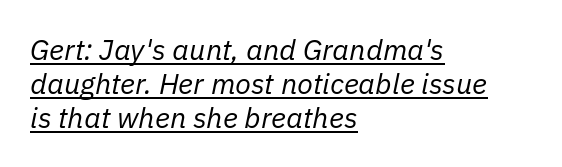
{"italic": "yes", "lean": "right", "slant_degrees": 11, "bold": "no", "weight": "regular", "width": "normal", "stroke_contrast": "low", "x_height": "medium", "monospaced": "no", "underline": "yes", "align": "left", "line_spacing_ratio": 1.18, "letter_spacing": "normal", "letter_spacing_em": 0.0, "glyph_px": 29}
